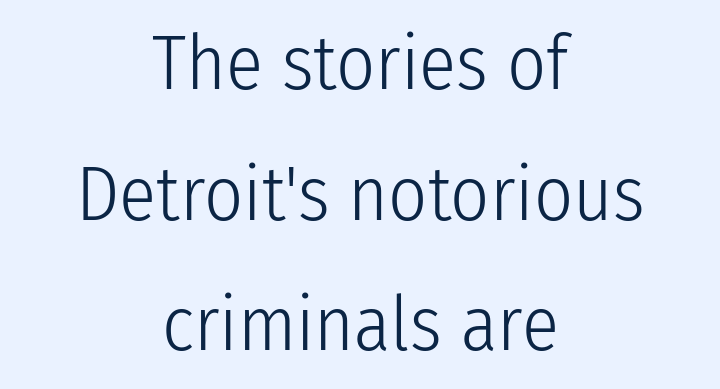
Think standard paragraph weight, or any step lighter than that. Nope, not italic — everything's standing straight. Proportional: the letters do not fall into vertical columns. No word sits above an underline. This sample is center-justified, so both line endings float freely. Compared with typical body copy, the letter spacing here is the same.
